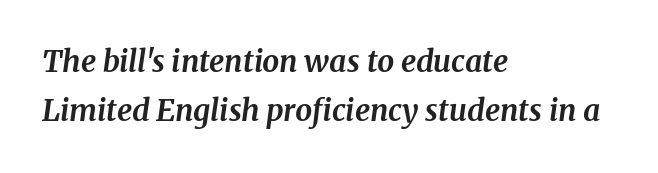
The image shows 30 px bold serif type, italic (leaning right); set left-aligned, normal line spacing (1.64x), normal letter spacing, not underlined; medium stroke contrast and a medium x-height.
